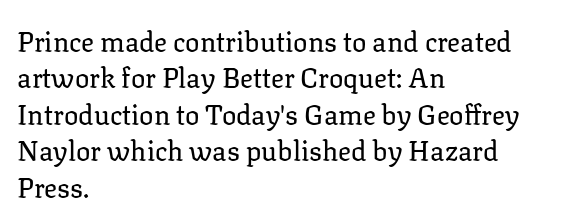
Upright lettering throughout. Reading down the column, the eye jumps a familiar distance to each next line. The typesetting does not lean heavy: it is not bold. Horizontal alignment here is leftward, the default for most running prose. The space directly below the letters is spotless. Glyph-to-glyph distance matches everyday printed text.
